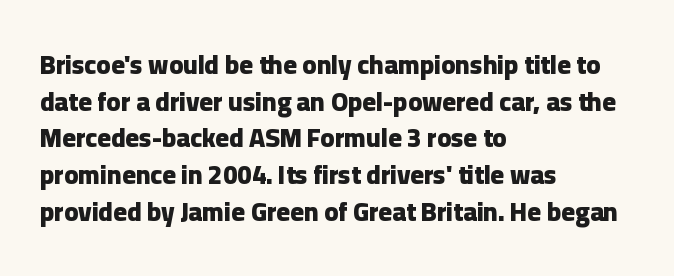
The image shows 26 px bold type, upright; set left-aligned, normal line spacing (1.41x), normal letter spacing, not underlined.
